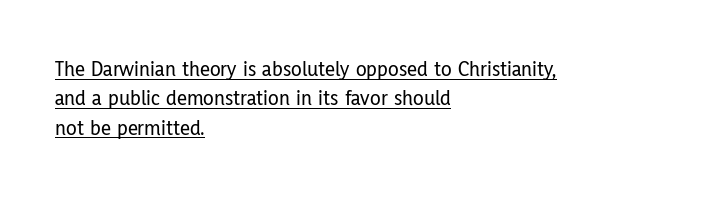
Tracking value appears to be zero — textbook default spacing. The letters stand straight up with perfectly vertical stems. The vertical gap from one line to the next is medium. This sample is left-justified, so line endings fall wherever the words run out. Decoration check: the copy is underlined.
